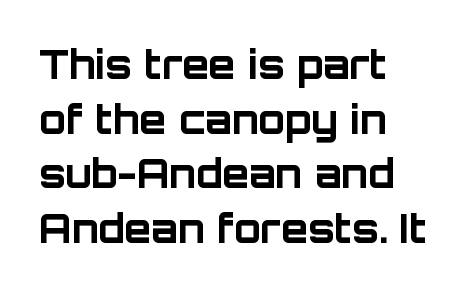
Q: Is the text bold? A: Yes.
Q: Is the text italic (slanted)? A: No, it is upright.
Q: Is the typeface a serif or a sans-serif typeface? A: Sans-serif.
Q: Is the text underlined? A: No.
Q: How is the paragraph aligned? A: Left-aligned.
Q: Is the spacing between letters normal or unusually wide? A: Normal.
Q: Is the spacing between lines tight, normal or loose? A: Normal.
Q: Width (condensed, normal, or wide)? A: Normal.
Q: Stroke contrast? A: Low.
Q: x-height? A: Large.
Q: Monospaced? A: No.
